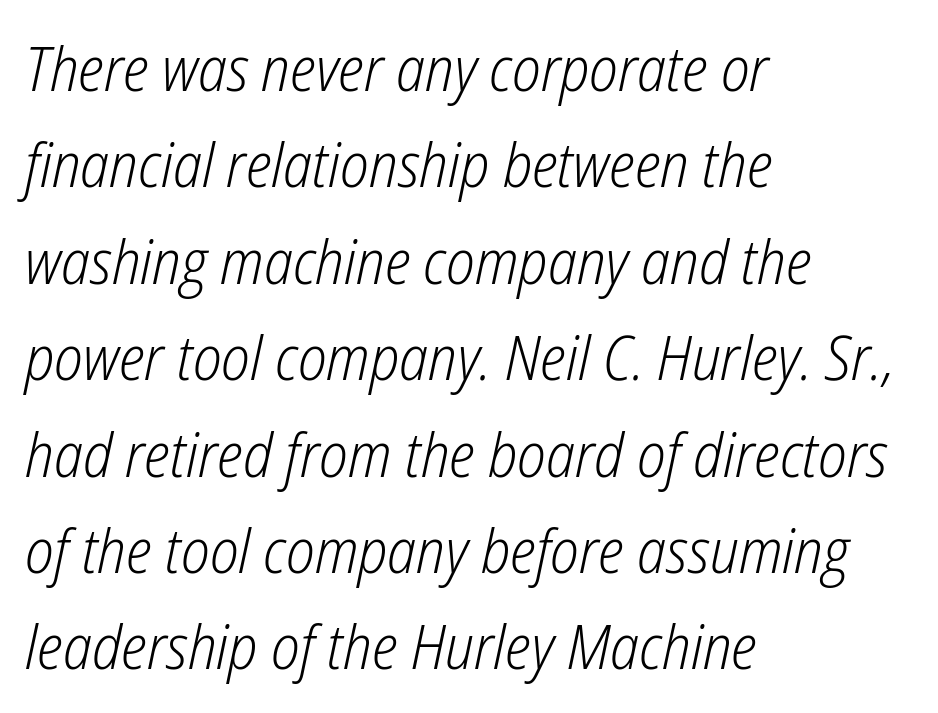
{"italic": "yes", "lean": "right", "slant_degrees": 12, "bold": "no", "weight": "light", "width": "condensed", "stroke_contrast": "low", "x_height": "medium", "monospaced": "no", "underline": "no", "align": "left", "line_spacing": "normal", "line_spacing_ratio": 1.58, "letter_spacing": "normal", "letter_spacing_em": 0.0, "glyph_px": 61}
